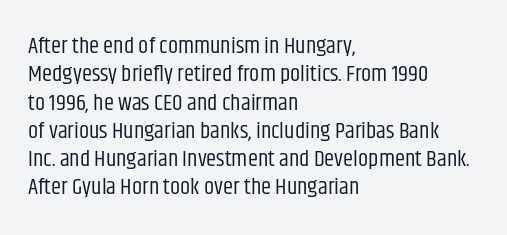
{"italic": "no", "bold": "no", "underline": "no", "align": "left", "line_spacing_ratio": 1.23, "letter_spacing": "normal", "letter_spacing_em": 0.0, "glyph_px": 23}
